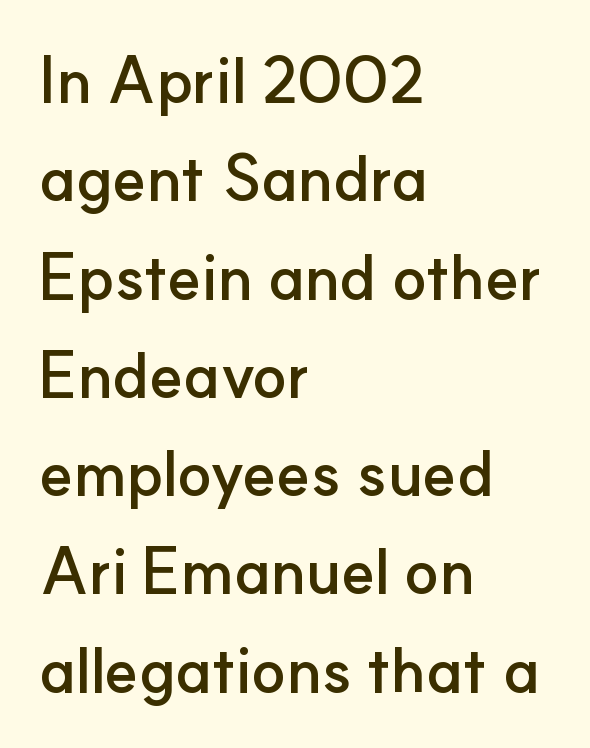
Q: Is the text bold? A: Yes.
Q: Is the text italic (slanted)? A: No, it is upright.
Q: Is the typeface a serif or a sans-serif typeface? A: Sans-serif.
Q: Is the text underlined? A: No.
Q: How is the paragraph aligned? A: Left-aligned.
Q: Is the spacing between letters normal or unusually wide? A: Normal.
Q: Is the spacing between lines tight, normal or loose? A: Normal.
Q: Width (condensed, normal, or wide)? A: Normal.
Q: Stroke contrast? A: Low.
Q: x-height? A: Small.
Q: Monospaced? A: No.
